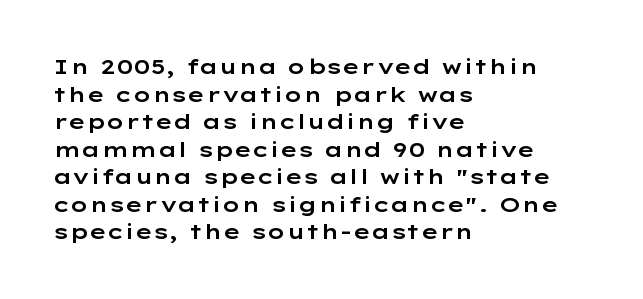
The image shows 21 px text type, upright; set left-aligned, normal line spacing (1.31x), normal letter spacing, not underlined.
